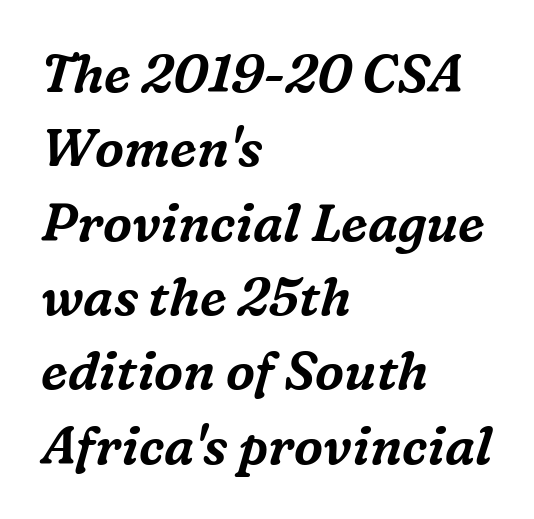
{"serif": "yes", "italic": "yes", "lean": "right", "slant_degrees": 16, "width": "normal", "stroke_contrast": "medium", "x_height": "medium", "monospaced": "no", "underline": "no", "align": "left", "line_spacing": "normal", "line_spacing_ratio": 1.43, "letter_spacing": "normal", "letter_spacing_em": 0.0, "glyph_px": 52}
